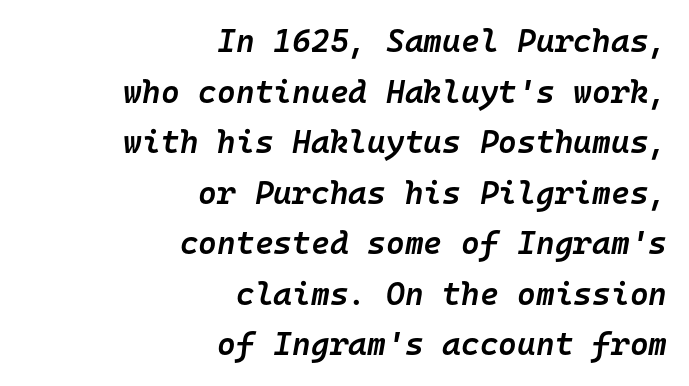
{"italic": "yes", "lean": "right", "slant_degrees": 10, "bold": "semi", "weight": "semibold", "width": "normal", "stroke_contrast": "low", "x_height": "medium", "monospaced": "yes", "underline": "no", "align": "right", "line_spacing": "normal", "line_spacing_ratio": 1.58, "letter_spacing": "normal", "letter_spacing_em": 0.0, "glyph_px": 32}
